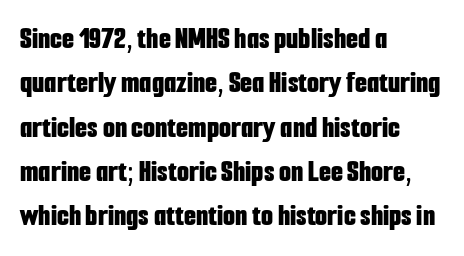
Typesetter's note: full bold, strokes at maximum text heaviness. The lettering stays uniformly vertical, giving the passage a roman look. The passage shown is not underscored anywhere. How are the letters spaced? Ordinarily, with no added tracking. Is this a fixed-width face? No — the glyphs have proportional, varying widths. Caption: multi-line text, flush left, ragged right.
